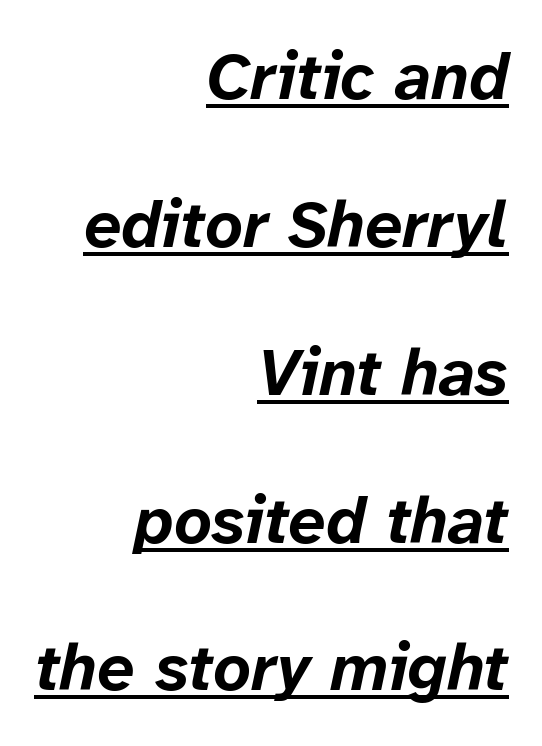
Q: Is the text bold? A: Yes.
Q: Is the text italic (slanted)? A: Yes, it leans right by about 12 degrees.
Q: Is the text underlined? A: Yes.
Q: How is the paragraph aligned? A: Right-aligned.
Q: Is the spacing between letters normal or unusually wide? A: Normal.
Q: Is the spacing between lines tight, normal or loose? A: Loose.
Q: Width (condensed, normal, or wide)? A: Normal.
Q: Stroke contrast? A: Low.
Q: x-height? A: Medium.
Q: Monospaced? A: No.
